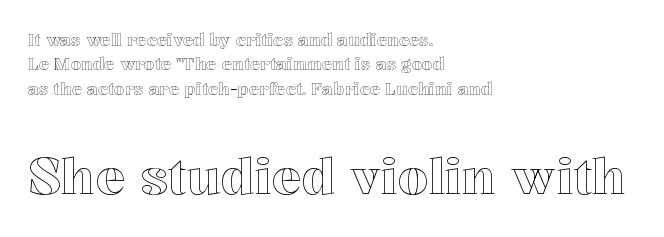
{"italic": "no", "width": "normal", "x_height": "medium", "monospaced": "no", "underline": "no", "align": "left", "line_spacing": "normal", "line_spacing_ratio": 1.43, "letter_spacing": "normal", "letter_spacing_em": 0.0, "larger_block": "second", "size_ratio": 2.94, "glyph_px": 50}
